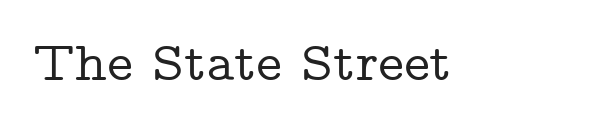
{"serif": "yes", "italic": "no", "width": "wide", "stroke_contrast": "low", "x_height": "medium", "monospaced": "no", "underline": "no", "letter_spacing": "normal", "letter_spacing_em": 0.0, "glyph_px": 55}
